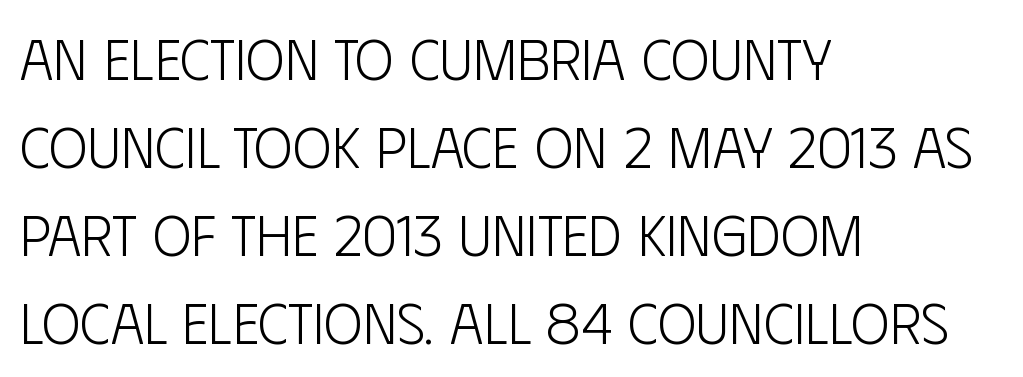
The image shows 58 px light, condensed sans-serif type, upright; set left-aligned, normal line spacing (1.52x), normal letter spacing, not underlined; low stroke contrast and a large x-height.
